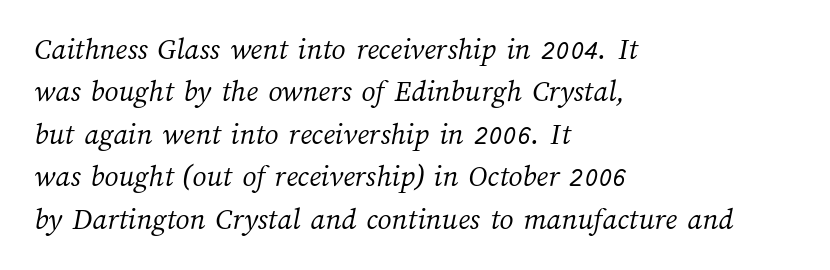
Q: Is the text bold? A: No.
Q: Is the text underlined? A: No.
Q: How is the paragraph aligned? A: Left-aligned.
Q: Is the spacing between letters normal or unusually wide? A: Normal.
Q: Is the spacing between lines tight, normal or loose? A: Normal.
Q: Width (condensed, normal, or wide)? A: Normal.
Q: Stroke contrast? A: Medium.
Q: x-height? A: Medium.
Q: Monospaced? A: No.
